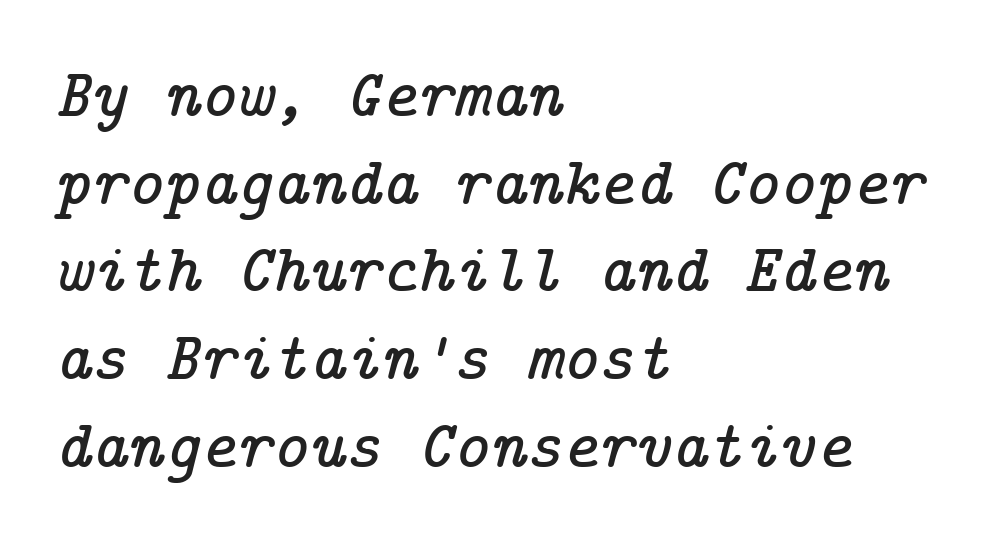
Notice how descenders clear the ascenders below comfortably — that's standard leading. The whole block is typeset with a tilt. Between one letter and the next there's only the usual sliver of space. In CSS terms this would be text-align: left. This sample uses a serif face.
